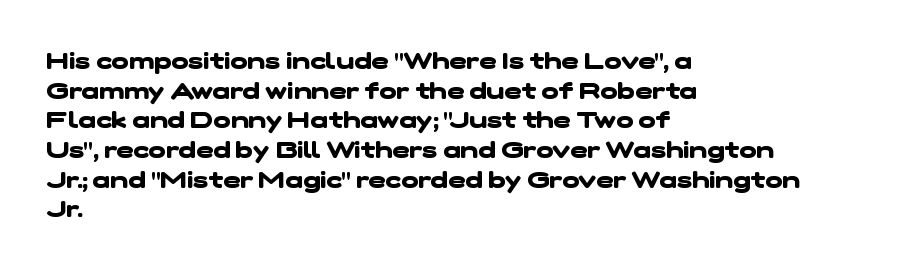
Plain, unruled lines of type. What weight is shown? A full bold with thick strokes. Rows of type keep a routine distance in the vertical direction. Students, note that the glyphs here touch the page at normal intervals. In CSS terms this would be text-align: left.
